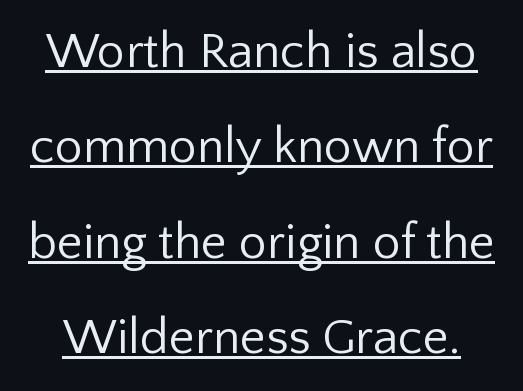
Q: Is the text bold? A: No.
Q: Is the text italic (slanted)? A: No, it is upright.
Q: Is the typeface a serif or a sans-serif typeface? A: Sans-serif.
Q: Is the text underlined? A: Yes.
Q: Is the spacing between letters normal or unusually wide? A: Normal.
Q: Is the spacing between lines tight, normal or loose? A: Loose.
Q: Width (condensed, normal, or wide)? A: Normal.
Q: Stroke contrast? A: Low.
Q: x-height? A: Medium.
Q: Monospaced? A: No.
